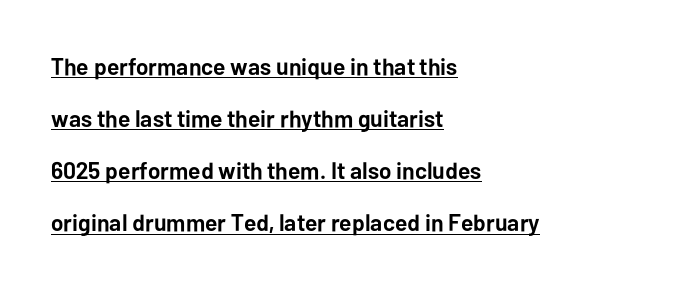
Q: Is the text bold? A: Yes.
Q: Is the text italic (slanted)? A: No, it is upright.
Q: Is the text underlined? A: Yes.
Q: How is the paragraph aligned? A: Left-aligned.
Q: Is the spacing between letters normal or unusually wide? A: Normal.
Q: Is the spacing between lines tight, normal or loose? A: Loose.
